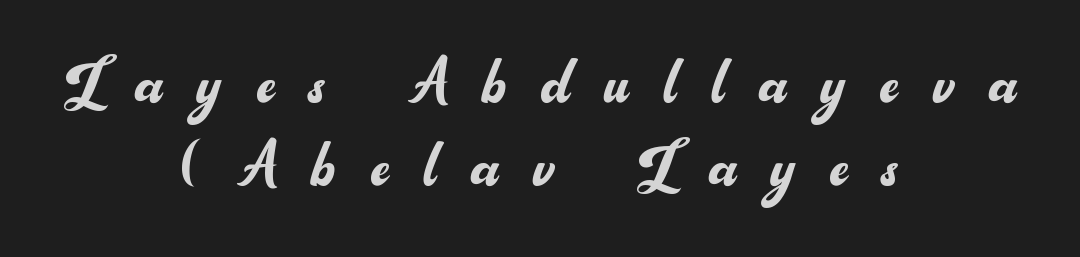
Spacing between characters has been opened up far beyond the box default. The line-height multiplier appears low, near solid setting. Anything drawn beneath the words? Only blank space. A typesetter would call this proportional, since set widths differ per character.
